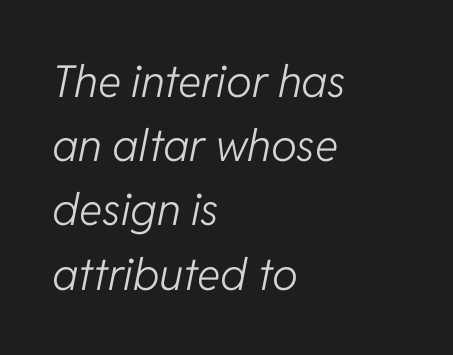
{"italic": "yes", "lean": "right", "slant_degrees": 11, "bold": "no", "weight": "light", "width": "normal", "stroke_contrast": "low", "x_height": "medium", "monospaced": "no", "underline": "no", "align": "left", "line_spacing": "normal", "line_spacing_ratio": 1.46, "letter_spacing": "normal", "letter_spacing_em": 0.0, "glyph_px": 44}
